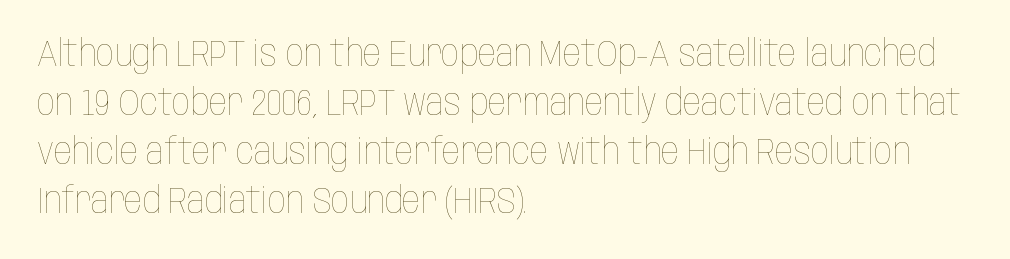
The image shows 36 px thin, condensed type, upright; set left-aligned, normal line spacing (1.36x), normal letter spacing, not underlined; low stroke contrast and a large x-height.
